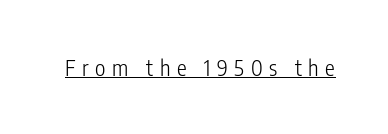
The image shows 22 px text type, upright; set unusually wide letter spacing (+0.3 em), underlined.
